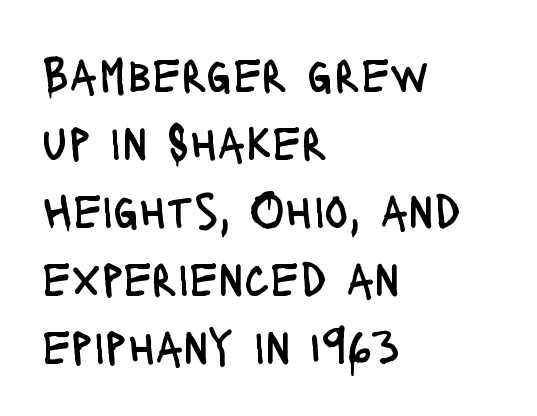
{"serif": "no", "italic": "no", "bold": "no", "weight": "regular", "width": "condensed", "stroke_contrast": "low", "x_height": "large", "monospaced": "no", "underline": "no", "align": "left", "line_spacing": "normal", "line_spacing_ratio": 1.36, "letter_spacing": "normal", "letter_spacing_em": 0.0, "glyph_px": 50}
